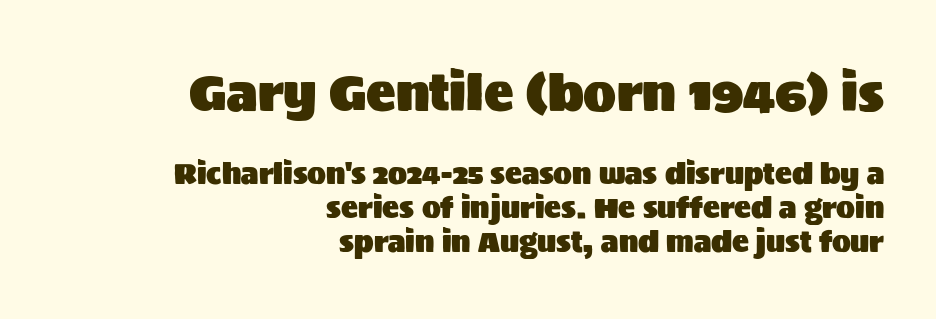
The image shows 49 px sans-serif type, upright; set right-aligned, line spacing 1.22x, normal letter spacing, not underlined; the first (top) block is 1.75x larger; medium stroke contrast and a large x-height.
